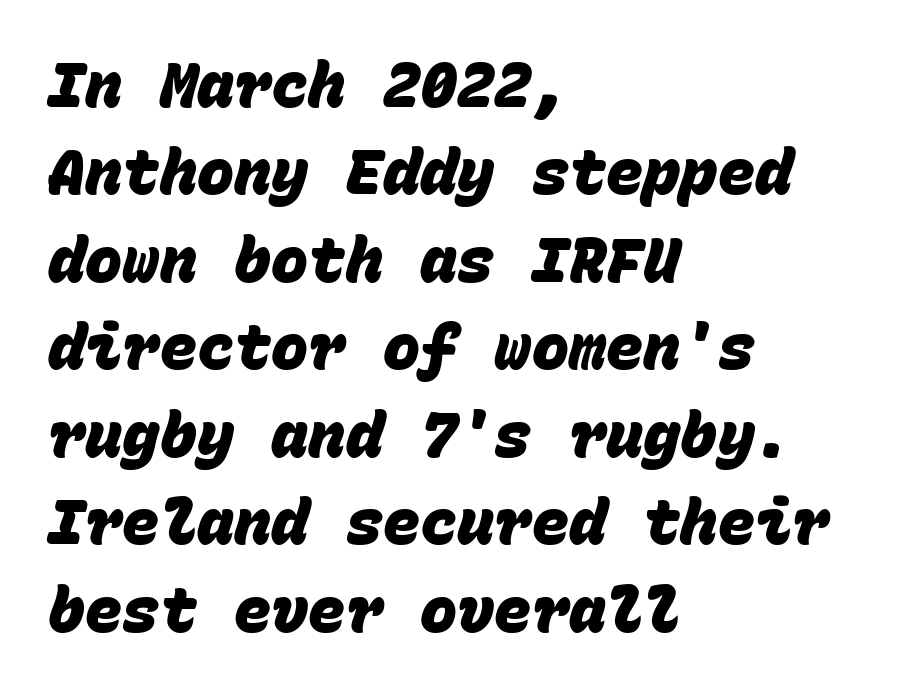
{"serif": "no", "bold": "yes", "weight": "heavy", "width": "normal", "stroke_contrast": "low", "x_height": "large", "monospaced": "yes", "underline": "no", "align": "left", "line_spacing": "normal", "line_spacing_ratio": 1.41, "letter_spacing": "normal", "letter_spacing_em": 0.0, "glyph_px": 62}
